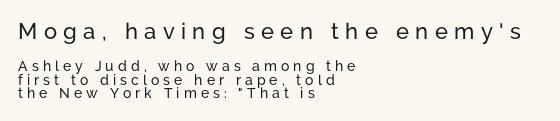
Spacing between characters has been opened up far beyond the box default. Tightly led — the rows are bunched. Italic? Not at all — the glyphs are vertical. Line beginnings align vertically; line endings do not. The specimen omits any rule beneath the text block's lines.
